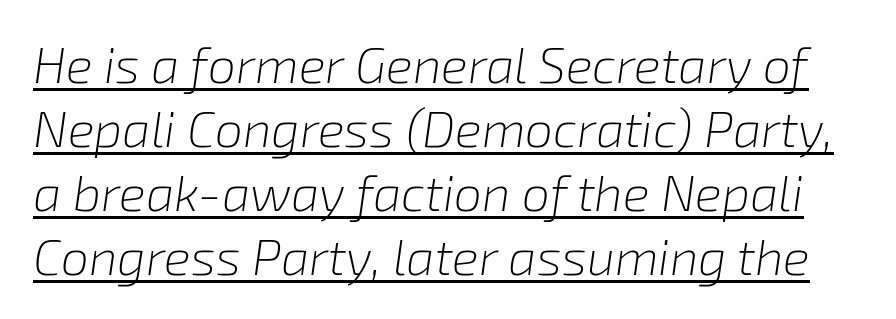
Q: Is the text bold? A: No.
Q: Is the text italic (slanted)? A: Yes, it leans right by about 8 degrees.
Q: Is the text underlined? A: Yes.
Q: Is the spacing between letters normal or unusually wide? A: Normal.
Q: Is the spacing between lines tight, normal or loose? A: Normal.
Q: Width (condensed, normal, or wide)? A: Normal.
Q: Stroke contrast? A: Low.
Q: x-height? A: Medium.
Q: Monospaced? A: No.
